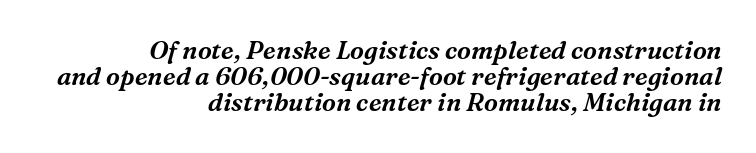
{"italic": "yes", "lean": "right", "slant_degrees": 16, "underline": "no", "align": "right", "line_spacing": "tight", "line_spacing_ratio": 1.05, "letter_spacing": "normal", "letter_spacing_em": 0.0, "glyph_px": 25}
